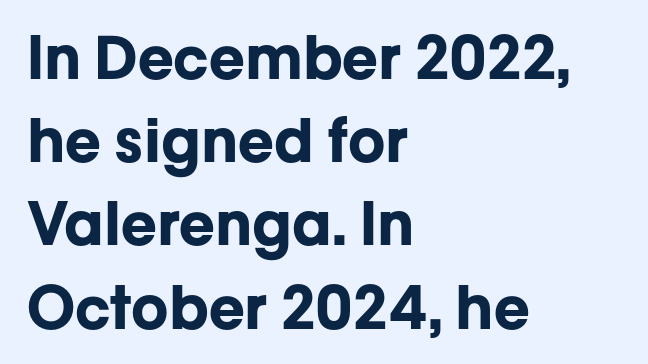
Q: Is the text bold? A: Yes.
Q: Is the text italic (slanted)? A: No, it is upright.
Q: Is the typeface a serif or a sans-serif typeface? A: Sans-serif.
Q: Is the text underlined? A: No.
Q: How is the paragraph aligned? A: Left-aligned.
Q: Is the spacing between letters normal or unusually wide? A: Normal.
Q: Is the spacing between lines tight, normal or loose? A: Normal.
Q: Width (condensed, normal, or wide)? A: Normal.
Q: Stroke contrast? A: Low.
Q: x-height? A: Medium.
Q: Monospaced? A: No.
